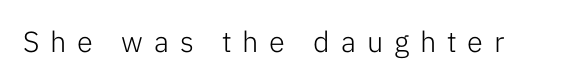
Q: Is the text bold? A: No.
Q: Is the text italic (slanted)? A: No, it is upright.
Q: Is the typeface a serif or a sans-serif typeface? A: Sans-serif.
Q: Is the text underlined? A: No.
Q: Is the spacing between letters normal or unusually wide? A: Unusually wide.
Q: Width (condensed, normal, or wide)? A: Normal.
Q: Stroke contrast? A: Low.
Q: x-height? A: Medium.
Q: Monospaced? A: No.
